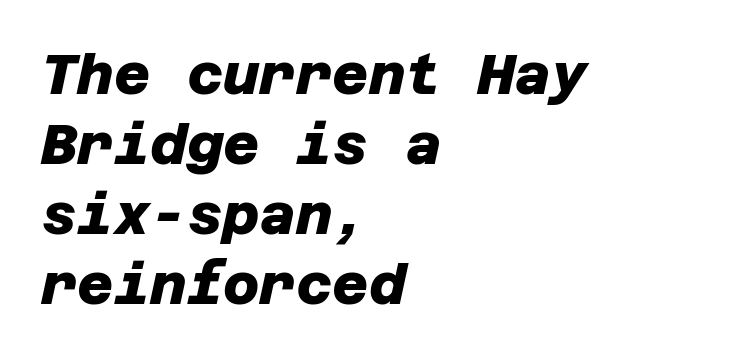
Plain, unruled lines of type. Is this a sans? Yes — the strokes have no serifs. There is no visible air inserted between adjacent glyphs. The rendering uses a bold face; every stroke is thick and dark.
